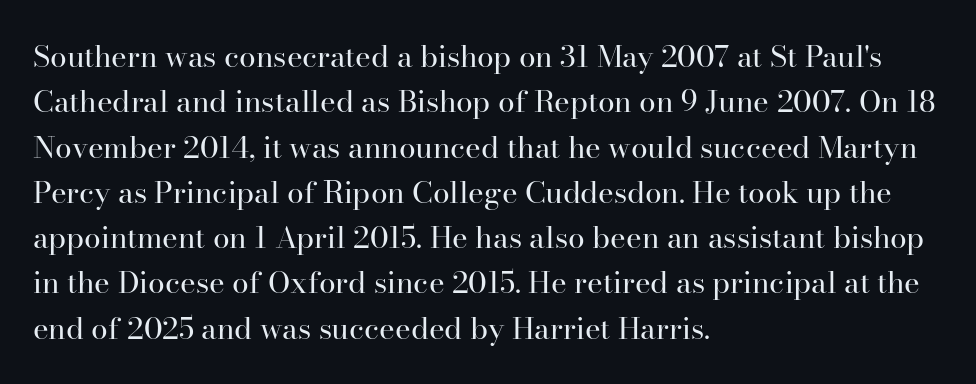
A typesetter would call this proportional, since set widths differ per character. The leading is moderate, giving the passage an even texture. Think standard paragraph weight, or any step lighter than that. Style check: upright. Left-aligned paragraph, ragged on the right.
